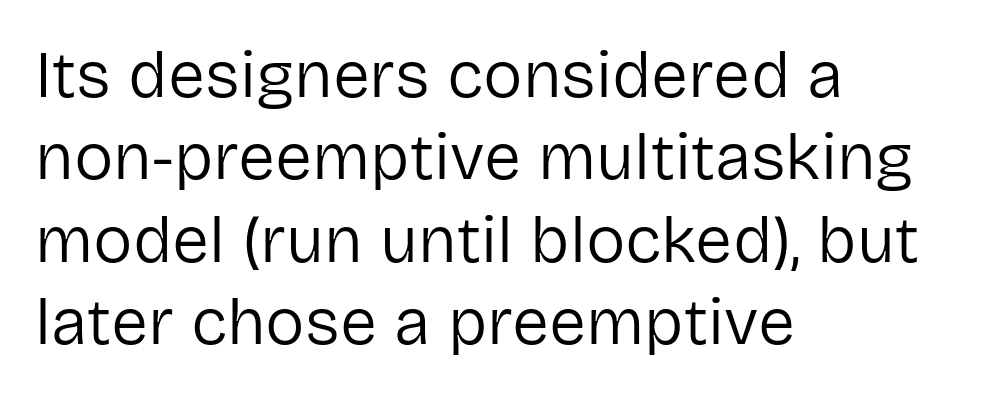
Q: Is the text bold? A: No.
Q: Is the text italic (slanted)? A: No, it is upright.
Q: Is the typeface a serif or a sans-serif typeface? A: Sans-serif.
Q: Is the text underlined? A: No.
Q: How is the paragraph aligned? A: Left-aligned.
Q: Is the spacing between letters normal or unusually wide? A: Normal.
Q: Is the spacing between lines tight, normal or loose? A: Normal.
Q: Width (condensed, normal, or wide)? A: Normal.
Q: Stroke contrast? A: Low.
Q: x-height? A: Medium.
Q: Monospaced? A: No.
